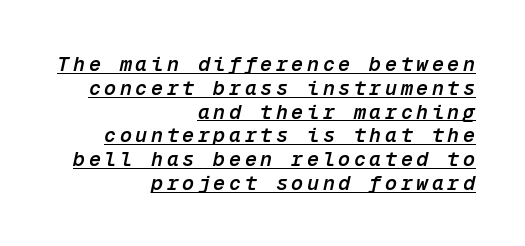
The image shows 20 px text type, italic (leaning right); set right-aligned, line spacing 1.19x, underlined.
